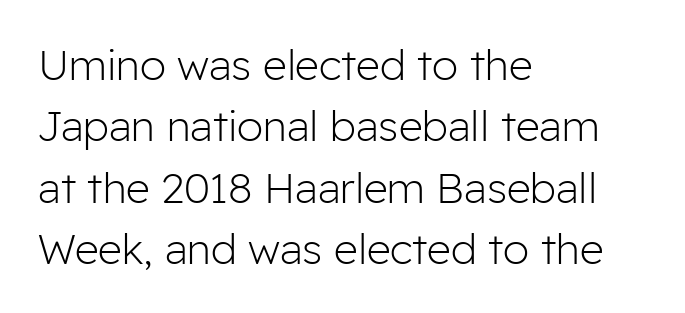
The image shows 42 px light sans-serif type, upright; set left-aligned, normal line spacing (1.46x), normal letter spacing, not underlined; low stroke contrast and a medium x-height.
